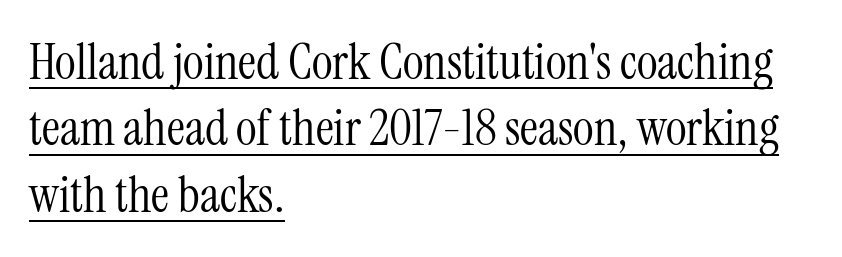
{"serif": "yes", "italic": "no", "bold": "no", "weight": "light", "width": "condensed", "stroke_contrast": "medium", "x_height": "medium", "monospaced": "no", "underline": "yes", "align": "left", "line_spacing": "normal", "line_spacing_ratio": 1.33, "letter_spacing": "normal", "letter_spacing_em": 0.0, "glyph_px": 50}
